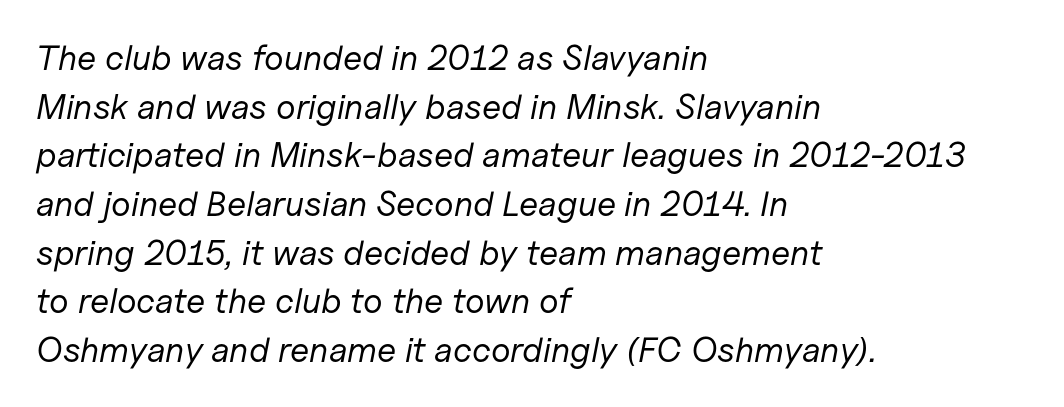
Q: Is the text bold? A: No.
Q: Is the text italic (slanted)? A: Yes, it leans right by about 11 degrees.
Q: Is the text underlined? A: No.
Q: How is the paragraph aligned? A: Left-aligned.
Q: Is the spacing between letters normal or unusually wide? A: Normal.
Q: Is the spacing between lines tight, normal or loose? A: Normal.
Q: Width (condensed, normal, or wide)? A: Normal.
Q: Stroke contrast? A: Low.
Q: x-height? A: Medium.
Q: Monospaced? A: No.
